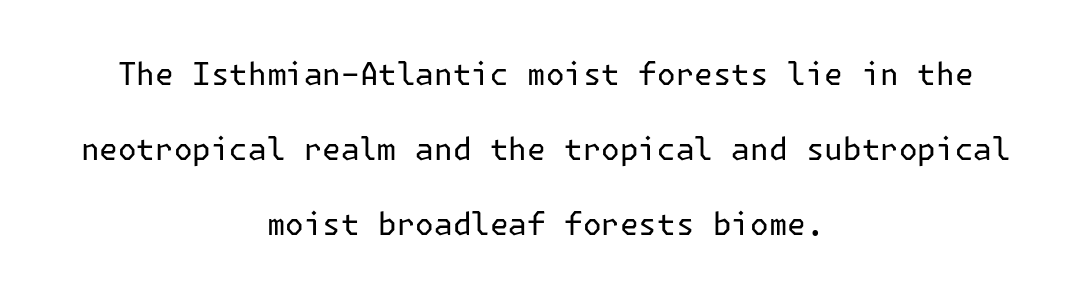
Q: Is the text bold? A: No.
Q: Is the text italic (slanted)? A: No, it is upright.
Q: Is the typeface a serif or a sans-serif typeface? A: Sans-serif.
Q: Is the text underlined? A: No.
Q: How is the paragraph aligned? A: Centered.
Q: Is the spacing between letters normal or unusually wide? A: Normal.
Q: Is the spacing between lines tight, normal or loose? A: Loose.
Q: Width (condensed, normal, or wide)? A: Normal.
Q: Stroke contrast? A: Low.
Q: x-height? A: Medium.
